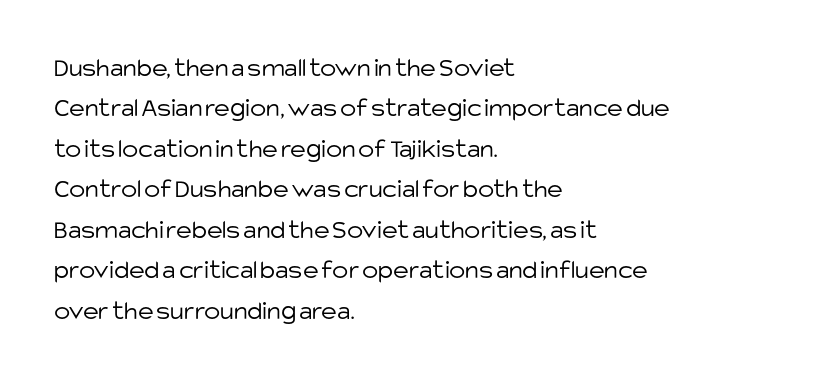
{"italic": "no", "bold": "no", "underline": "no", "align": "left", "line_spacing": "normal", "line_spacing_ratio": 1.5, "letter_spacing": "normal", "letter_spacing_em": 0.0, "glyph_px": 27}
